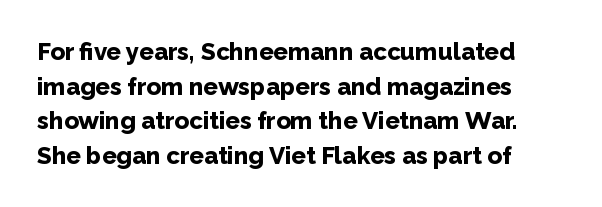
The image shows 24 px bold type, upright; set left-aligned, normal line spacing (1.44x), normal letter spacing, not underlined.
